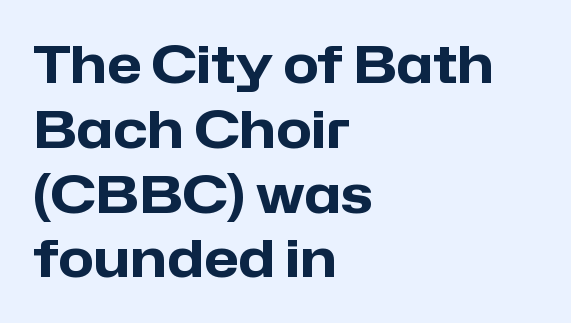
The image shows 51 px heavy sans-serif type, upright; set left-aligned, normal line spacing (1.27x), normal letter spacing, not underlined; low stroke contrast and a medium x-height.
